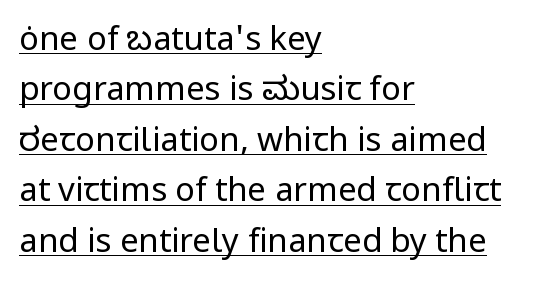
The gaps between neighbouring characters are ordinary and unremarkable. Whoever set this chose a conventional vertical rhythm. This is underlined copy, the kind a proofreader might mark for attention. The weight tops out at a normal text grade. No italicization has been applied; the sample stays upright.
